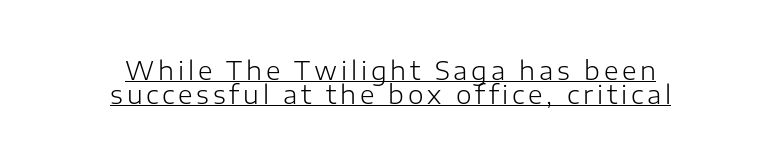
{"italic": "no", "bold": "no", "underline": "yes", "align": "center", "line_spacing": "tight", "line_spacing_ratio": 0.95, "glyph_px": 25}
